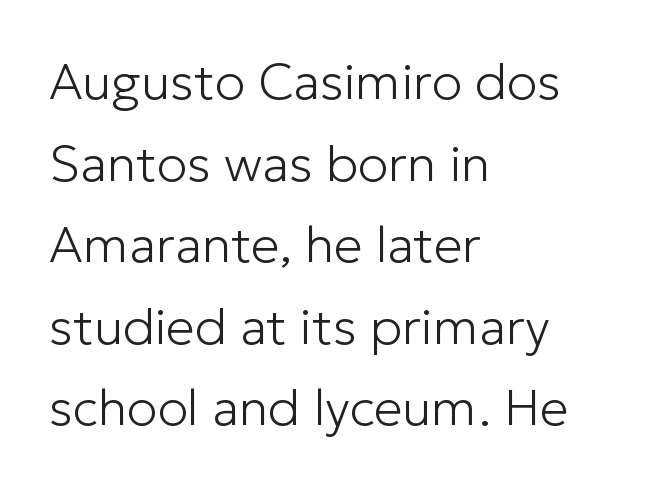
Q: Is the text bold? A: No.
Q: Is the text italic (slanted)? A: No, it is upright.
Q: Is the typeface a serif or a sans-serif typeface? A: Sans-serif.
Q: Is the text underlined? A: No.
Q: How is the paragraph aligned? A: Left-aligned.
Q: Is the spacing between letters normal or unusually wide? A: Normal.
Q: Is the spacing between lines tight, normal or loose? A: Normal.
Q: Width (condensed, normal, or wide)? A: Normal.
Q: Stroke contrast? A: Low.
Q: x-height? A: Medium.
Q: Monospaced? A: No.
